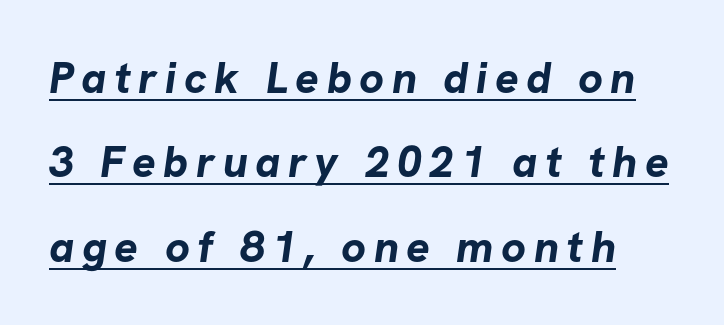
Q: Is the text bold? A: Yes.
Q: Is the typeface a serif or a sans-serif typeface? A: Sans-serif.
Q: Is the text underlined? A: Yes.
Q: Is the spacing between lines tight, normal or loose? A: Loose.
Q: Width (condensed, normal, or wide)? A: Normal.
Q: Stroke contrast? A: Low.
Q: x-height? A: Medium.
Q: Monospaced? A: No.
